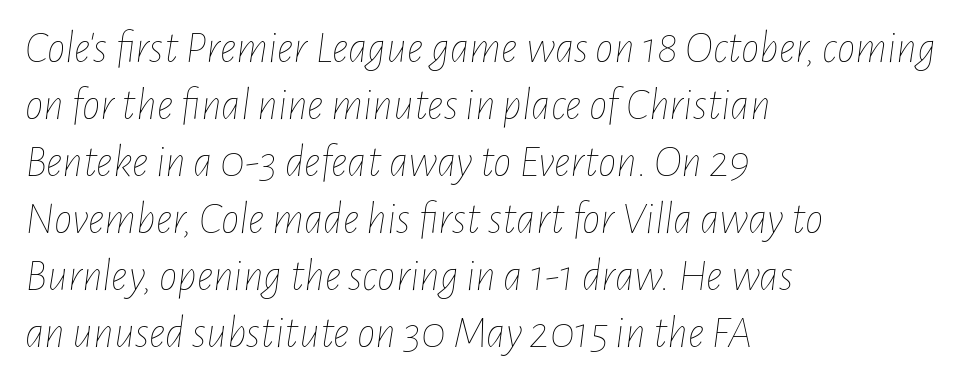
{"italic": "yes", "lean": "right", "slant_degrees": 7, "bold": "no", "weight": "thin", "width": "condensed", "stroke_contrast": "low", "x_height": "medium", "monospaced": "no", "underline": "no", "align": "left", "line_spacing_ratio": 1.24, "letter_spacing": "normal", "letter_spacing_em": 0.0, "glyph_px": 46}
